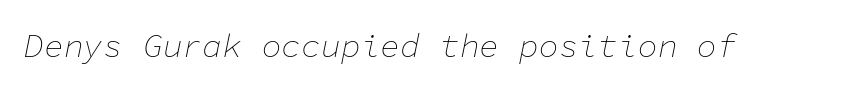
{"italic": "yes", "lean": "right", "slant_degrees": 11, "bold": "no", "weight": "thin", "width": "normal", "stroke_contrast": "low", "x_height": "medium", "monospaced": "yes", "underline": "no", "letter_spacing": "normal", "letter_spacing_em": 0.0, "glyph_px": 33}
